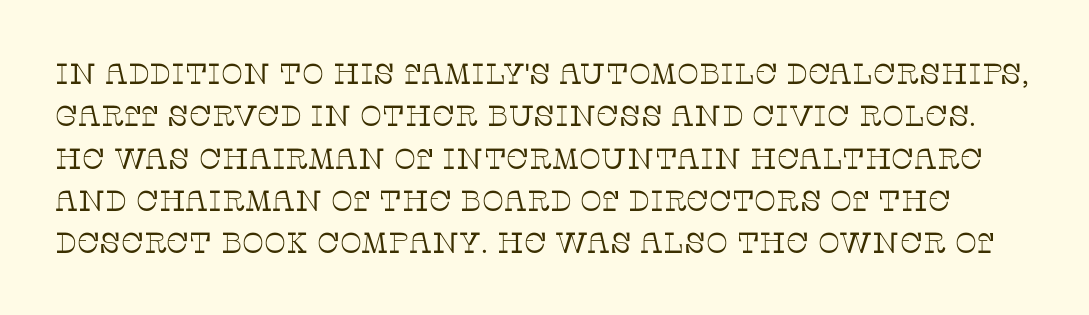
{"serif": "yes", "italic": "no", "bold": "no", "weight": "thin", "width": "normal", "stroke_contrast": "low", "x_height": "large", "monospaced": "no", "underline": "no", "line_spacing": "normal", "line_spacing_ratio": 1.46, "letter_spacing": "normal", "letter_spacing_em": 0.0, "glyph_px": 29}
